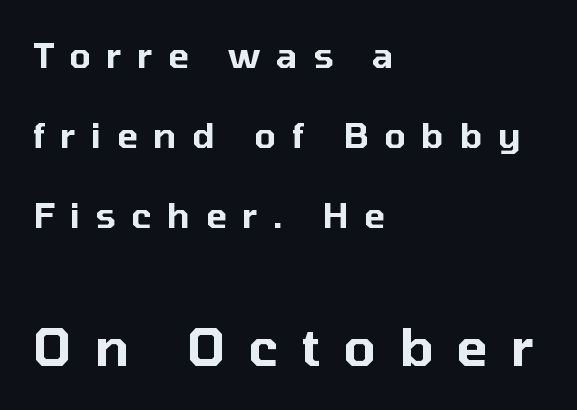
{"serif": "no", "italic": "no", "width": "normal", "stroke_contrast": "low", "x_height": "medium", "monospaced": "no", "underline": "no", "align": "left", "line_spacing": "loose", "line_spacing_ratio": 2.28, "letter_spacing": "wide", "letter_spacing_em": 0.44, "larger_block": "second", "size_ratio": 1.49, "glyph_px": 52}
